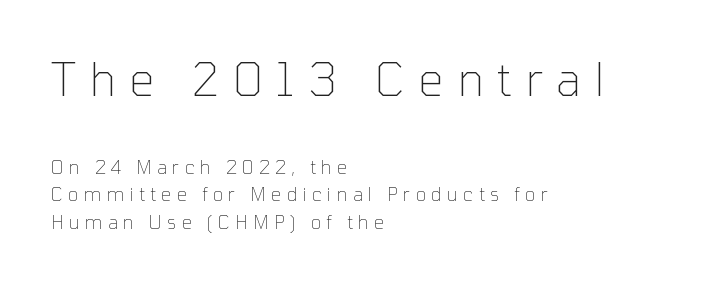
The image shows 45 px thin sans-serif type, upright; set left-aligned, normal line spacing (1.53x), unusually wide letter spacing (+0.3 em), not underlined; the first (top) block is 2.5x larger; low stroke contrast and a medium x-height.
